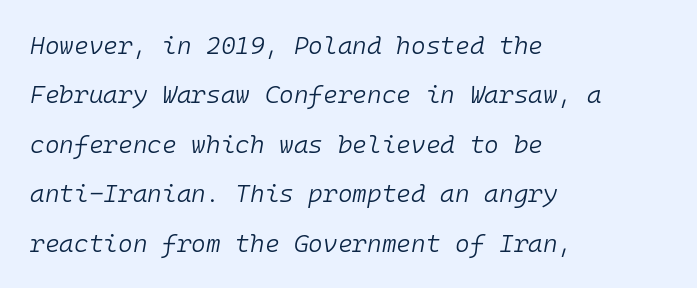
{"italic": "yes", "lean": "right", "slant_degrees": 10, "bold": "no", "underline": "no", "align": "left", "line_spacing": "loose", "line_spacing_ratio": 1.98, "letter_spacing": "normal", "letter_spacing_em": 0.0, "glyph_px": 25}
